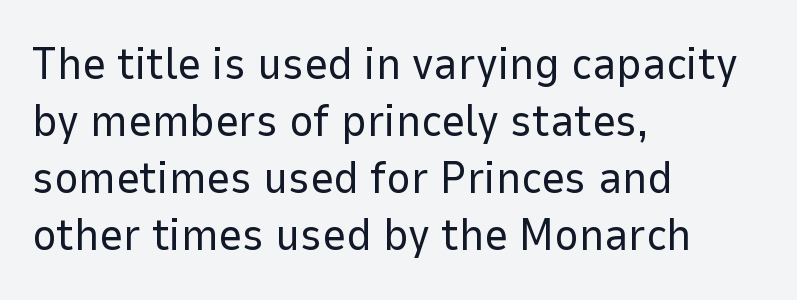
On a weight scale, this lands at 450 or below. Ascenders rise straight up at ninety degrees. Caption: multi-line text, flush left, ragged right. Here the designer chose a conventional face with non-uniform glyph widths. The characters display no serif detailing; their extremities are plain.
